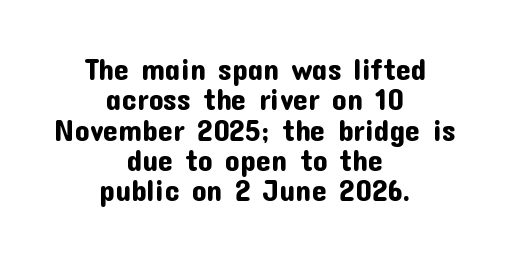
The image shows 30 px sans-serif type, upright; set centered, tight line spacing (1.01x), normal letter spacing, not underlined; low stroke contrast and a medium x-height.
